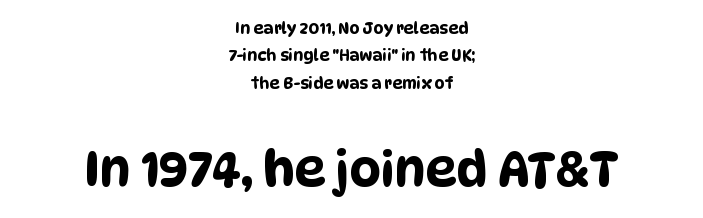
{"serif": "no", "width": "condensed", "stroke_contrast": "low", "x_height": "large", "monospaced": "no", "underline": "no", "align": "center", "line_spacing_ratio": 1.71, "letter_spacing": "normal", "letter_spacing_em": 0.0, "larger_block": "second", "size_ratio": 3.06, "glyph_px": 49}
